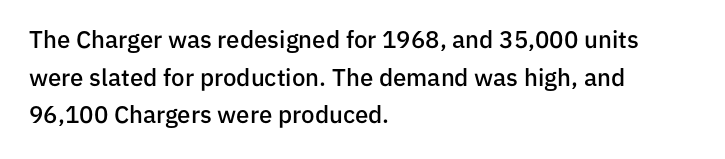
Q: Is the text bold? A: Semi-bold.
Q: Is the text italic (slanted)? A: No, it is upright.
Q: Is the text underlined? A: No.
Q: How is the paragraph aligned? A: Left-aligned.
Q: Is the spacing between letters normal or unusually wide? A: Normal.
Q: Is the spacing between lines tight, normal or loose? A: Normal.
